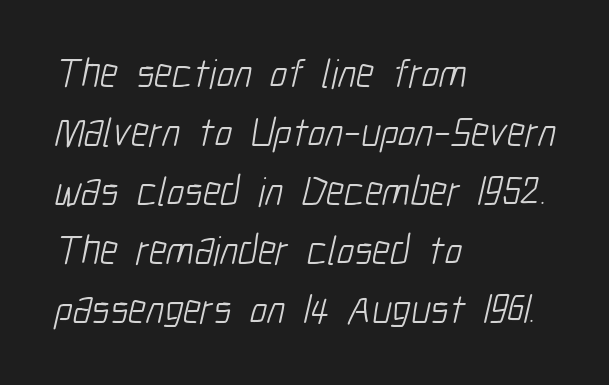
{"serif": "no", "bold": "no", "weight": "light", "width": "condensed", "stroke_contrast": "low", "x_height": "medium", "monospaced": "no", "underline": "no", "align": "left", "line_spacing": "normal", "line_spacing_ratio": 1.44, "letter_spacing": "normal", "letter_spacing_em": 0.0, "glyph_px": 41}
